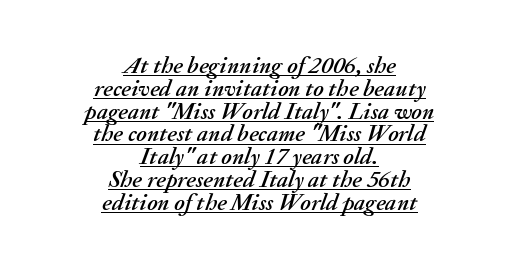
The image shows 24 px text type, italic (leaning right); set centered, tight line spacing (0.95x), normal letter spacing, underlined.
